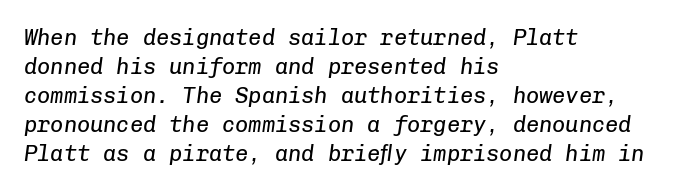
The paragraph shown leans on its left margin. If you drew a line through each stem, it would be angled. Default kerning and tracking; the words read as compact shapes. Rule under the text: the space is simply empty.
